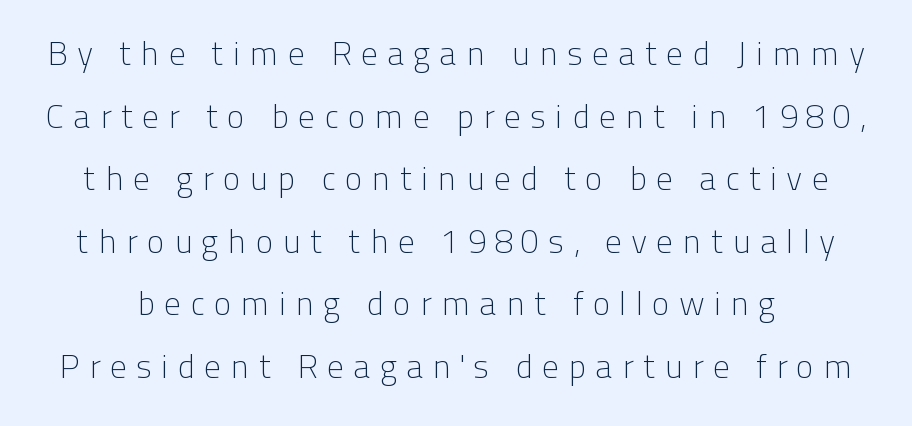
The image shows 34 px light sans-serif type, upright; set line spacing 1.84x, unusually wide letter spacing (+0.26 em), not underlined; low stroke contrast and a medium x-height.
